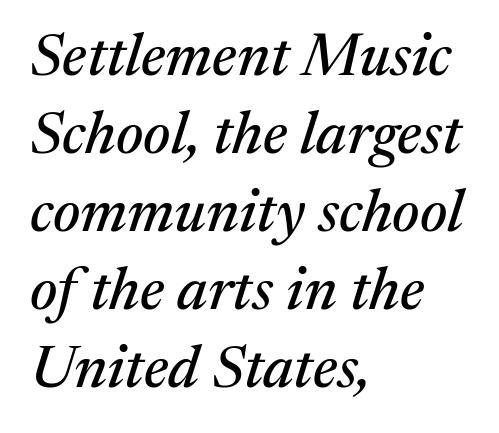
{"serif": "yes", "italic": "yes", "lean": "right", "slant_degrees": 17, "width": "normal", "stroke_contrast": "medium", "x_height": "medium", "monospaced": "no", "underline": "no", "align": "left", "line_spacing": "normal", "line_spacing_ratio": 1.3, "letter_spacing": "normal", "letter_spacing_em": 0.0, "glyph_px": 60}
